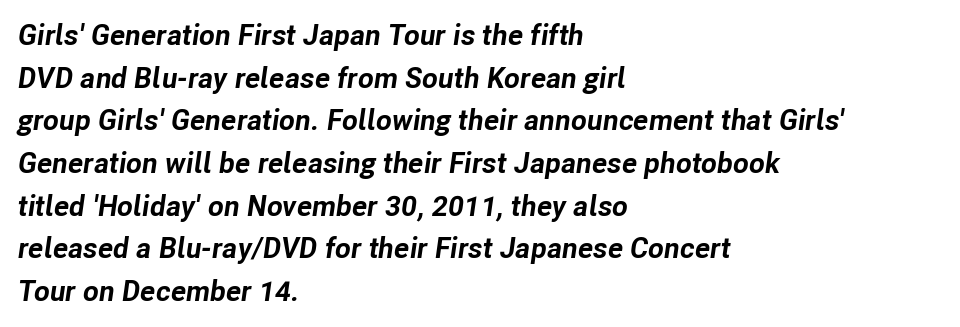
The image shows 29 px bold type, italic (leaning right); set left-aligned, normal line spacing (1.47x), normal letter spacing, not underlined; low stroke contrast and a medium x-height.
